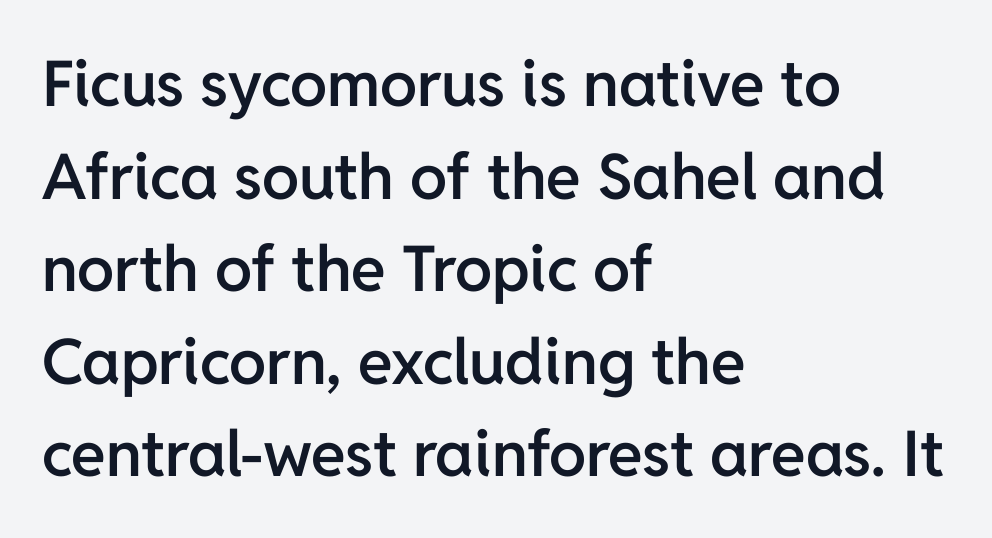
Vertical strokes here are truly vertical. Here the glyphs are tracked normally, forming tight word shapes. Moderately thickened strokes mark this as semibold type. The face used here is proportionally spaced, like ordinary book or web type.
